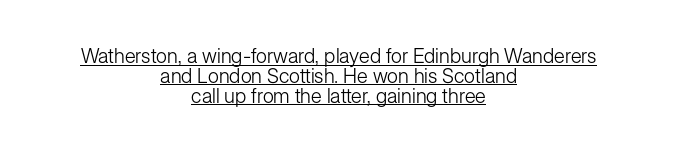
The image shows 20 px text type, upright; set centered, tight line spacing (0.99x), normal letter spacing, underlined.
